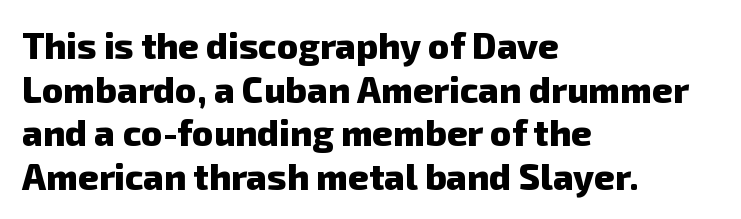
{"serif": "no", "bold": "yes", "weight": "heavy", "width": "normal", "stroke_contrast": "low", "x_height": "medium", "monospaced": "no", "underline": "no", "align": "left", "line_spacing_ratio": 1.21, "letter_spacing": "normal", "letter_spacing_em": 0.0, "glyph_px": 36}
